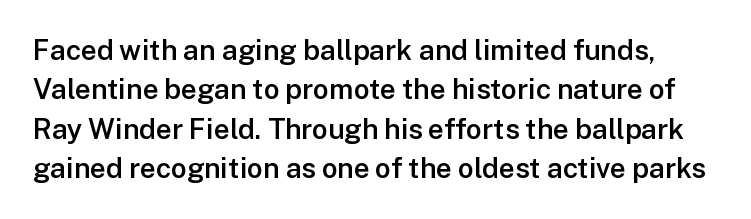
{"serif": "no", "italic": "no", "bold": "semi", "weight": "semibold", "width": "normal", "stroke_contrast": "low", "x_height": "medium", "monospaced": "no", "underline": "no", "line_spacing": "normal", "line_spacing_ratio": 1.41, "letter_spacing": "normal", "letter_spacing_em": 0.0, "glyph_px": 28}
